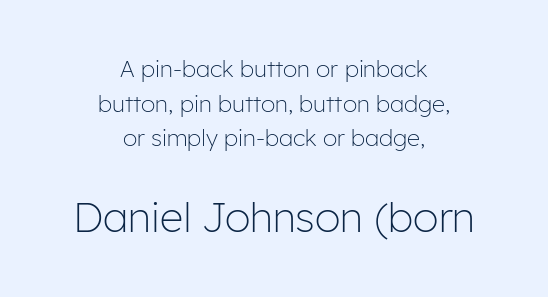
Default kerning and tracking; the words read as compact shapes. This sample uses an upright cut, with every glyph sitting square on the baseline. Just letters on the line, the space beneath them empty. The type family on display is of the sans-serif kind. Is this a fixed-width face? No — the glyphs have proportional, varying widths. The typeface has the unassuming heft of standard copy or less.
